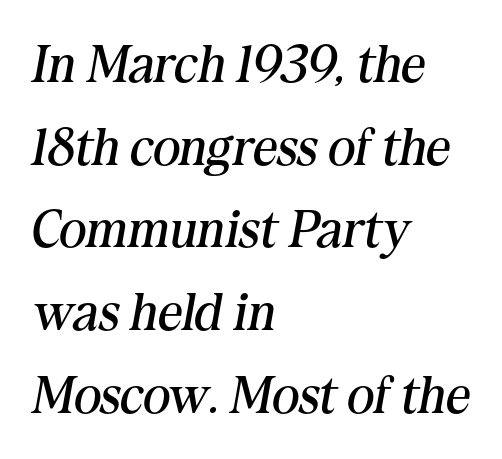
To sum up the face: it has serifs. Type without underlining. The font is comparable to plain body text, perhaps lighter. Notice how the stems are inclined rather than vertical — that's the hallmark of italics. If you drew a ruler down the left edge, every line would touch it.
